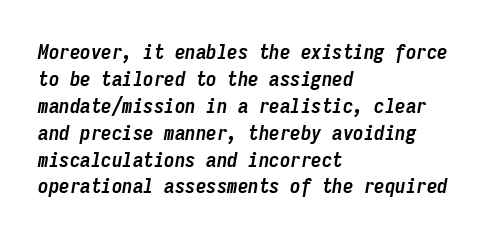
Q: Is the text bold? A: Yes.
Q: Is the text italic (slanted)? A: Yes, it leans right by about 9 degrees.
Q: Is the text underlined? A: No.
Q: How is the paragraph aligned? A: Left-aligned.
Q: Is the spacing between letters normal or unusually wide? A: Normal.
Q: Is the spacing between lines tight, normal or loose? A: Normal.
